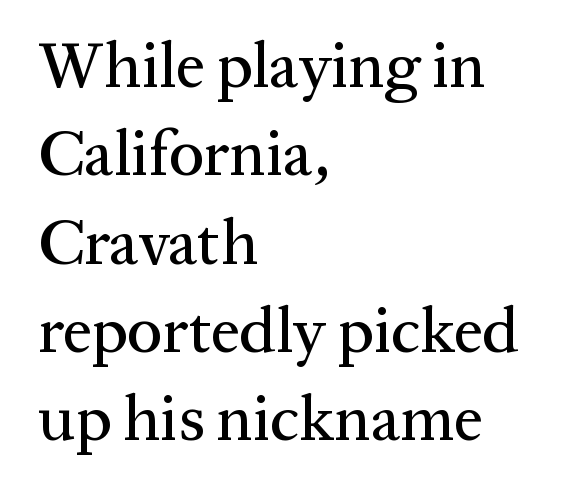
Visually the block forms a straight wall on the left and a jagged coastline on the right. You can tell it's not italic because the verticals are truly vertical. Honestly, the letter spacing is just normal — you wouldn't notice it. The face used here is proportionally spaced, like ordinary book or web type.
